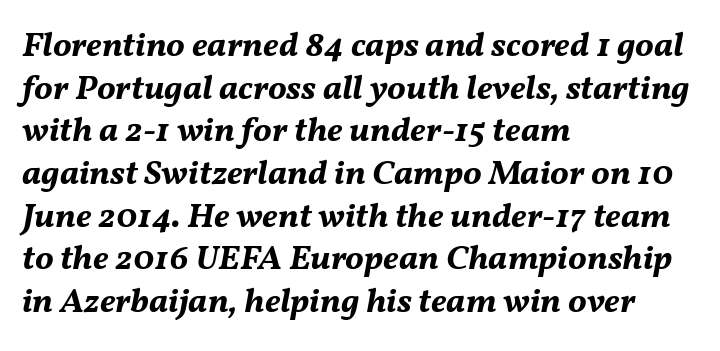
Q: Is the text bold? A: Yes.
Q: Is the text italic (slanted)? A: Yes, it leans right by about 11 degrees.
Q: Is the text underlined? A: No.
Q: How is the paragraph aligned? A: Left-aligned.
Q: Is the spacing between letters normal or unusually wide? A: Normal.
Q: Width (condensed, normal, or wide)? A: Normal.
Q: Stroke contrast? A: Medium.
Q: x-height? A: Medium.
Q: Monospaced? A: No.
